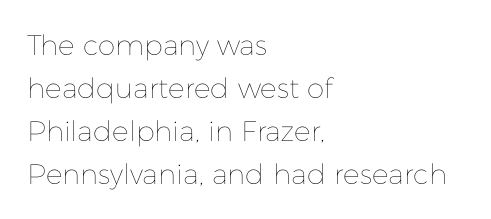
{"italic": "no", "bold": "no", "weight": "thin", "width": "normal", "stroke_contrast": "low", "x_height": "medium", "monospaced": "no", "underline": "no", "align": "left", "line_spacing": "normal", "line_spacing_ratio": 1.53, "letter_spacing": "normal", "letter_spacing_em": 0.0, "glyph_px": 28}
